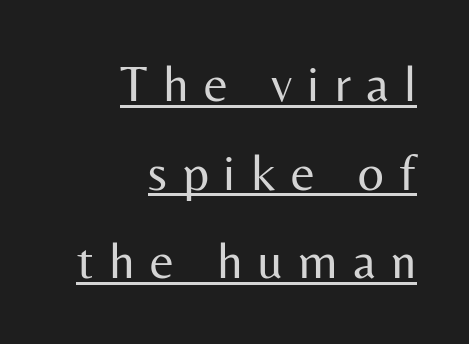
Q: Is the text bold? A: No.
Q: Is the text italic (slanted)? A: No, it is upright.
Q: Is the typeface a serif or a sans-serif typeface? A: Sans-serif.
Q: Is the text underlined? A: Yes.
Q: How is the paragraph aligned? A: Right-aligned.
Q: Is the spacing between letters normal or unusually wide? A: Unusually wide.
Q: Width (condensed, normal, or wide)? A: Normal.
Q: Stroke contrast? A: Medium.
Q: x-height? A: Medium.
Q: Monospaced? A: No.
